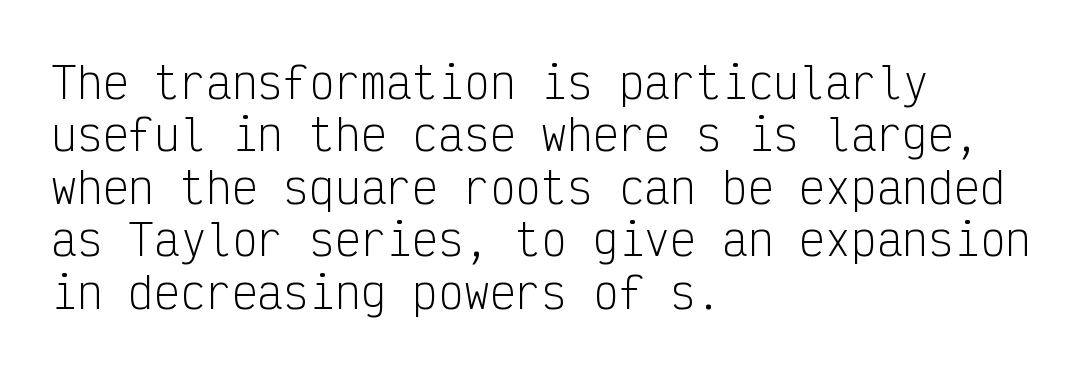
Do the characters align in a grid? Yes, the font is monospaced. The paragraph shown leans on its left margin. The text was rendered using a sans face with plain stroke endings. Nothing unusual about the tracking: characters are spaced as the font intends.
